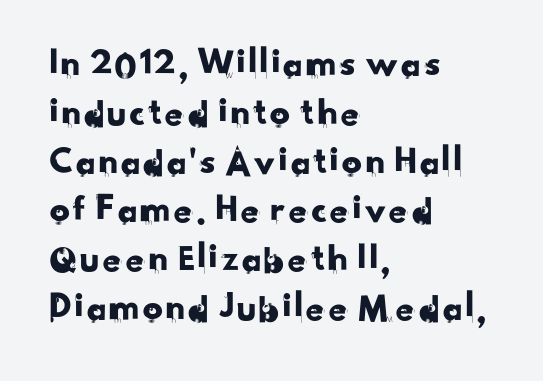
Q: Is the typeface a serif or a sans-serif typeface? A: Sans-serif.
Q: Is the text underlined? A: No.
Q: How is the paragraph aligned? A: Left-aligned.
Q: Is the spacing between letters normal or unusually wide? A: Normal.
Q: Width (condensed, normal, or wide)? A: Normal.
Q: Stroke contrast? A: Low.
Q: x-height? A: Small.
Q: Monospaced? A: No.
